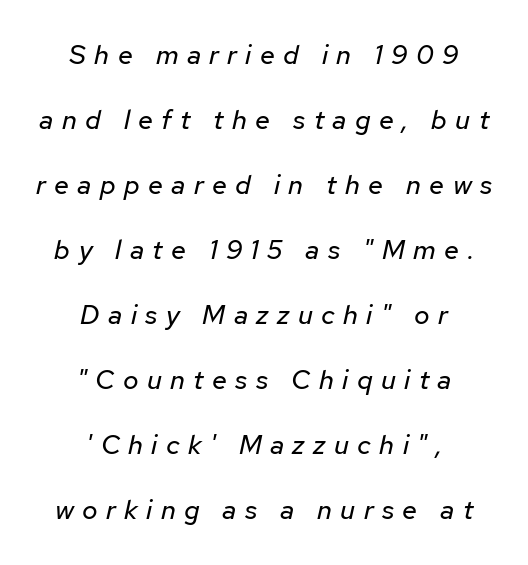
The image shows 27 px text type, italic (leaning right); set centered, loose line spacing (2.41x), unusually wide letter spacing (+0.31 em), not underlined.
